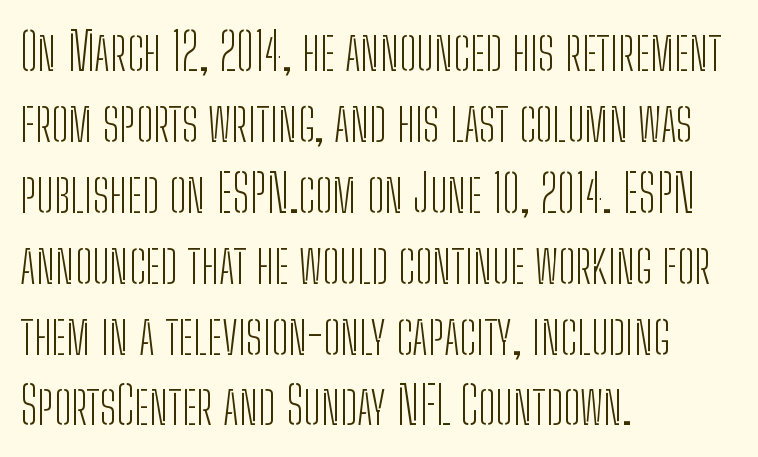
{"serif": "no", "italic": "no", "bold": "no", "weight": "light", "width": "condensed", "stroke_contrast": "low", "x_height": "medium", "monospaced": "no", "underline": "no", "align": "left", "line_spacing": "normal", "line_spacing_ratio": 1.39, "letter_spacing": "normal", "letter_spacing_em": 0.0, "glyph_px": 51}
